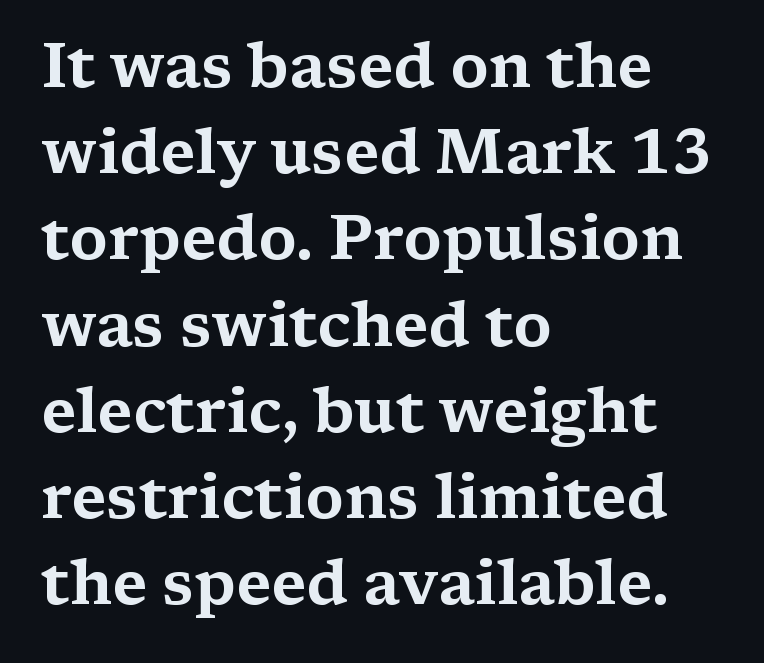
The passage shown is typed in a proportional face where columns would drift. The area under the type is left untouched. Line spacing here is normal. Nothing unusual about the tracking: characters are spaced as the font intends.
